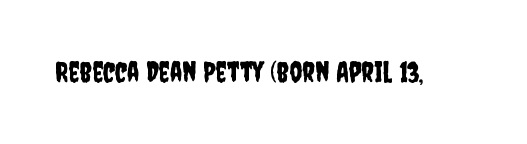
Q: Is the text italic (slanted)? A: No, it is upright.
Q: Is the typeface a serif or a sans-serif typeface? A: Sans-serif.
Q: Is the text underlined? A: No.
Q: Is the spacing between letters normal or unusually wide? A: Normal.
Q: Width (condensed, normal, or wide)? A: Condensed.
Q: Stroke contrast? A: Low.
Q: x-height? A: Large.
Q: Monospaced? A: No.
